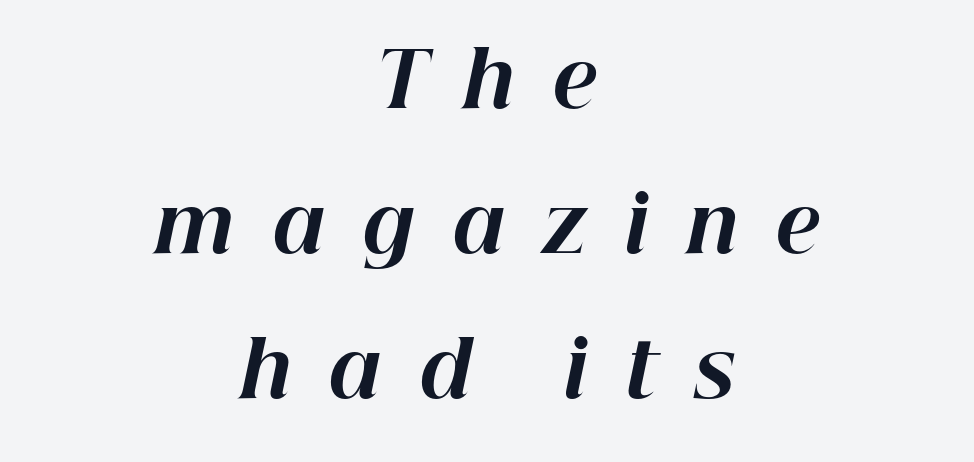
The sample has been set heavy, in full bold. Is this a fixed-width face? No — the glyphs have proportional, varying widths. The space between consecutive lines is lavish. Neither beginnings nor endings align; midpoints do.
